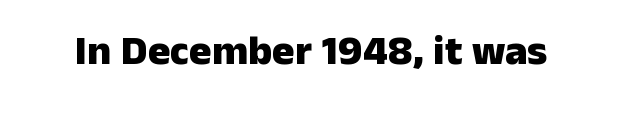
The image shows 42 px heavy sans-serif type, upright; set normal letter spacing, not underlined; low stroke contrast and a medium x-height.
